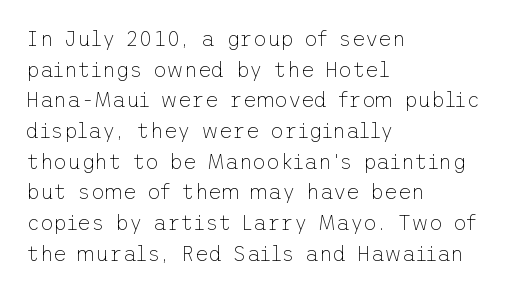
Q: Is the text bold? A: No.
Q: Is the text italic (slanted)? A: No, it is upright.
Q: Is the text underlined? A: No.
Q: How is the paragraph aligned? A: Left-aligned.
Q: Is the spacing between letters normal or unusually wide? A: Normal.
Q: Is the spacing between lines tight, normal or loose? A: Normal.
